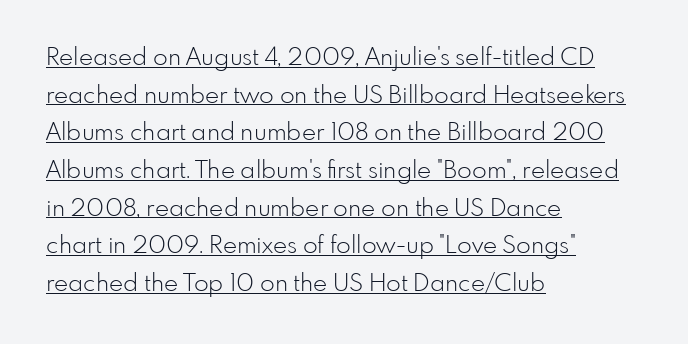
Q: Is the text bold? A: No.
Q: Is the text italic (slanted)? A: No, it is upright.
Q: Is the text underlined? A: Yes.
Q: How is the paragraph aligned? A: Left-aligned.
Q: Is the spacing between letters normal or unusually wide? A: Normal.
Q: Is the spacing between lines tight, normal or loose? A: Normal.
